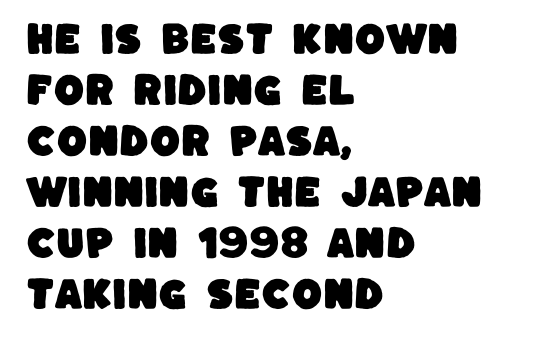
Character widths vary here, with narrow letters taking less room than wide ones. Check under the words: just untouched page. Compared with typical paragraphs, the rows here are spaced about the same. To sum up the face: it is a sans, with no serifs.
